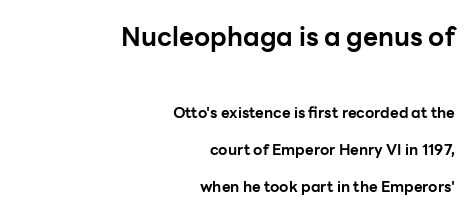
Q: Is the text bold? A: Yes.
Q: Is the text italic (slanted)? A: No, it is upright.
Q: Is the text underlined? A: No.
Q: How is the paragraph aligned? A: Right-aligned.
Q: Is the spacing between letters normal or unusually wide? A: Normal.
Q: Is the spacing between lines tight, normal or loose? A: Loose.
Q: Which block of text is set in a larger size, the first (top) or the second (bottom)? A: The first (top) one.
